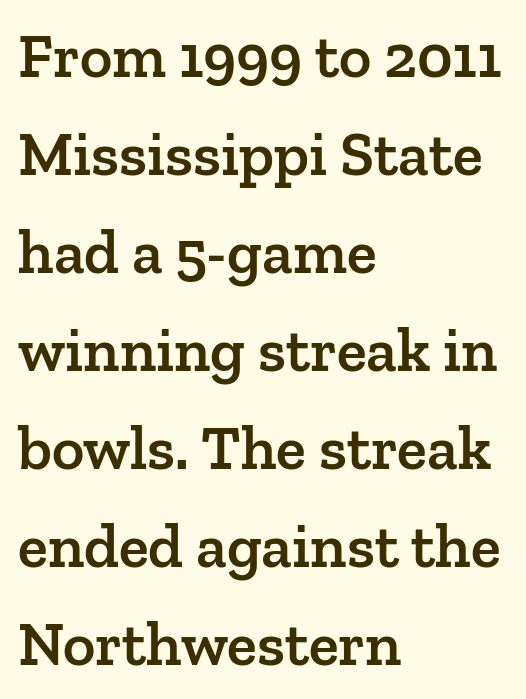
Between one letter and the next there's only the usual sliver of space. A bare baseline throughout the passage. Heft: intermediate — a semibold. Layout note: lines flush left. Line spacing here is normal.
